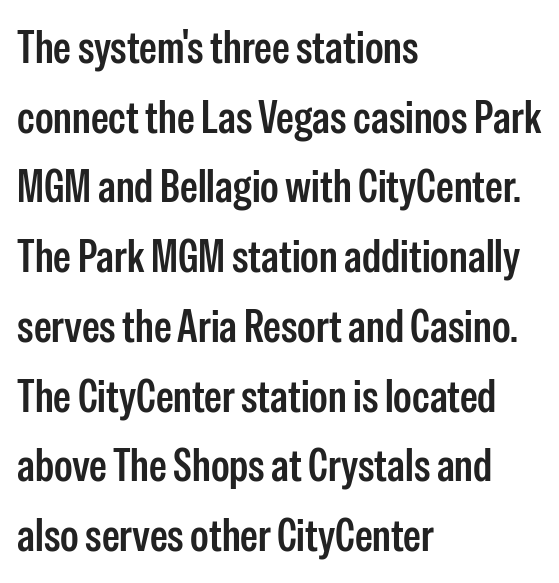
{"serif": "no", "italic": "no", "bold": "semi", "weight": "semibold", "width": "condensed", "stroke_contrast": "low", "x_height": "medium", "monospaced": "no", "underline": "no", "align": "left", "line_spacing": "normal", "line_spacing_ratio": 1.55, "letter_spacing": "normal", "letter_spacing_em": 0.0, "glyph_px": 45}
